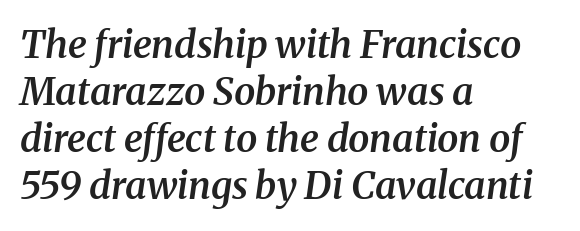
Are there feet on the stems? There are — it's a serif. No extra tracking has been applied to these lines. Think of a printed novel: that variable character pitch is what you see here. Notice how the stems are inclined rather than vertical — that's the hallmark of italics. This rendering features lettering with no underline. Semibold letterforms, between regular and bold.
